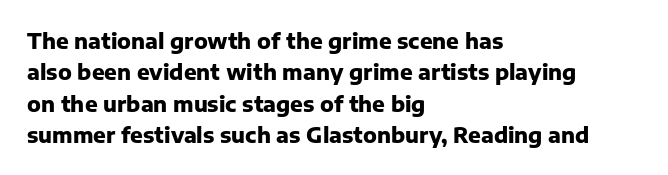
{"italic": "no", "bold": "yes", "underline": "no", "align": "left", "line_spacing": "normal", "line_spacing_ratio": 1.49, "letter_spacing": "normal", "letter_spacing_em": 0.0, "glyph_px": 21}
